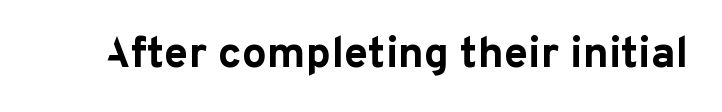
{"serif": "no", "italic": "no", "bold": "yes", "weight": "bold", "width": "normal", "stroke_contrast": "low", "x_height": "medium", "monospaced": "no", "underline": "no", "letter_spacing": "normal", "letter_spacing_em": 0.0, "glyph_px": 44}
